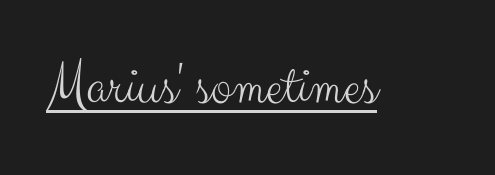
This rendering leaves character spacing at its baseline value. Type style note: lacks serifs. You could not count columns in this text — the font is proportionally spaced. Is this a heavy cut? Hardly; it is regular or lighter. You can see a thin bar hugging the bottom of the glyphs.
